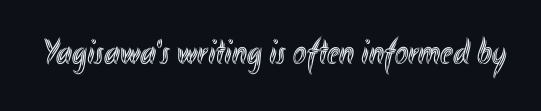
{"width": "condensed", "x_height": "small", "monospaced": "no", "underline": "no", "letter_spacing": "normal", "letter_spacing_em": 0.0, "glyph_px": 36}
